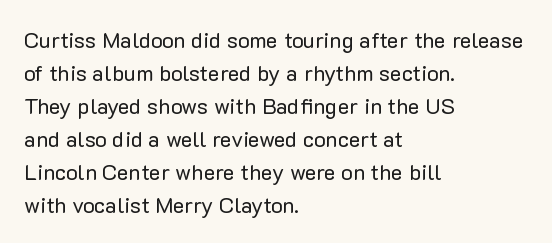
In terms of leading, this rendering sits right in the middle. Quick note: not italic, upright. Stems here are at most as thick as an everyday book face. Letter spacing: default.
